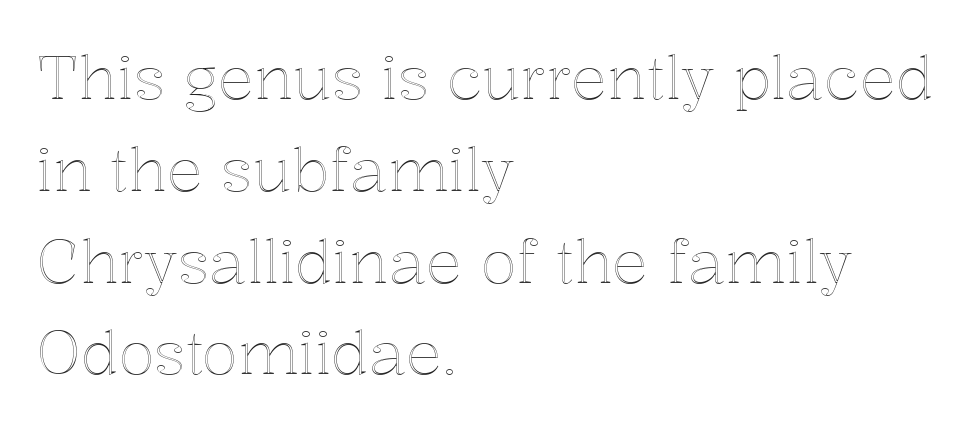
The image shows 60 px text type, upright; set left-aligned, normal line spacing (1.53x), normal letter spacing, not underlined; a medium x-height.
